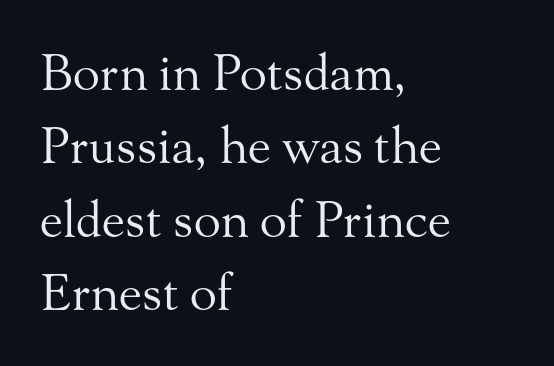
{"serif": "yes", "italic": "no", "bold": "no", "weight": "regular", "width": "normal", "stroke_contrast": "medium", "x_height": "small", "monospaced": "no", "underline": "no", "align": "left", "line_spacing": "normal", "line_spacing_ratio": 1.47, "letter_spacing": "normal", "letter_spacing_em": 0.0, "glyph_px": 50}
